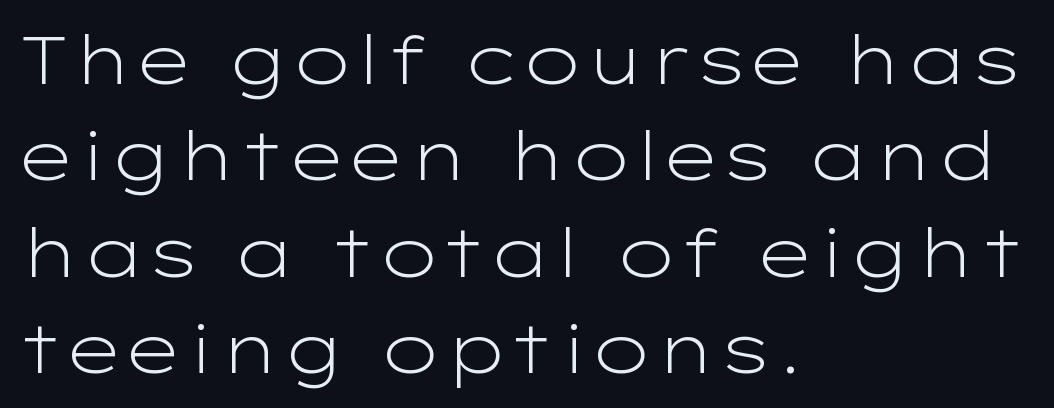
Normally led — the rows are evenly, conventionally spaced. Are there feet on the stems? There aren't — it's a sans. Bare-footed words on every line. A student would call this left alignment; a typographer would say flush left, rag right.
